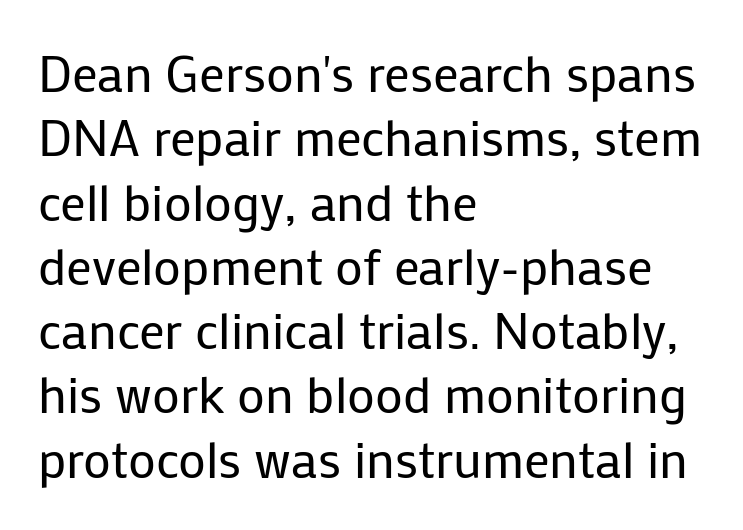
The image shows 51 px regular-weight sans-serif type, upright; set left-aligned, normal line spacing (1.26x), normal letter spacing, not underlined; low stroke contrast and a medium x-height.
